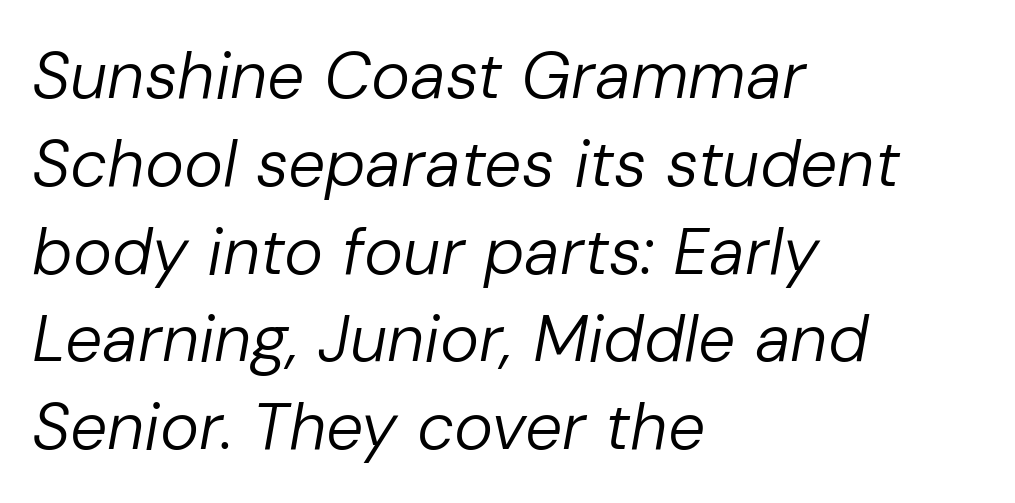
The passage shown is not bold in any degree. Check under the words: just untouched page. There is no visible air inserted between adjacent glyphs. Does the copy run flush right? No — it runs flush left.
